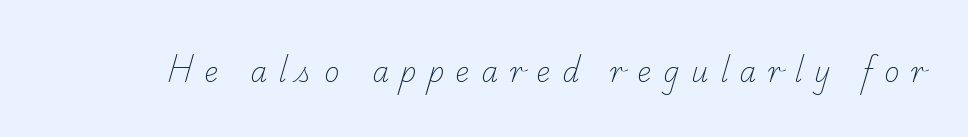
{"bold": "no", "underline": "no", "letter_spacing": "wide", "letter_spacing_em": 0.43, "glyph_px": 27}
